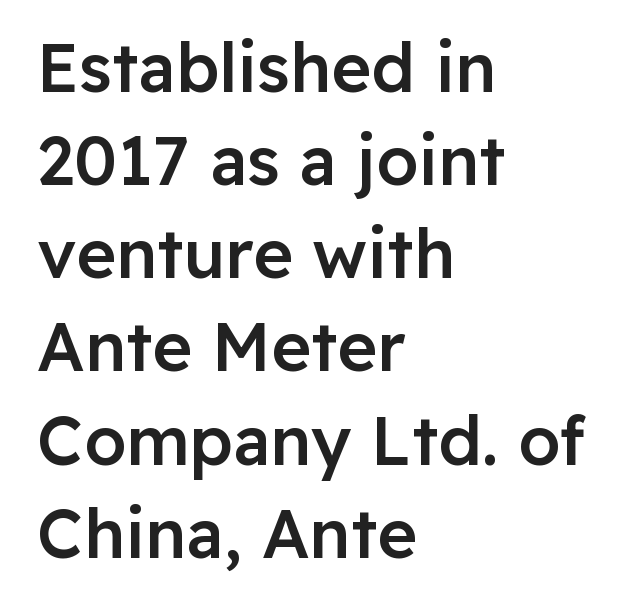
Q: Is the text bold? A: Semi-bold.
Q: Is the text italic (slanted)? A: No, it is upright.
Q: Is the typeface a serif or a sans-serif typeface? A: Sans-serif.
Q: Is the text underlined? A: No.
Q: How is the paragraph aligned? A: Left-aligned.
Q: Is the spacing between letters normal or unusually wide? A: Normal.
Q: Is the spacing between lines tight, normal or loose? A: Normal.
Q: Width (condensed, normal, or wide)? A: Normal.
Q: Stroke contrast? A: Low.
Q: x-height? A: Medium.
Q: Monospaced? A: No.
